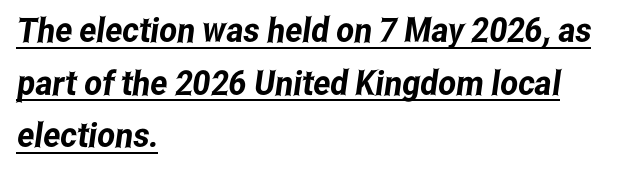
{"serif": "no", "width": "condensed", "stroke_contrast": "low", "x_height": "medium", "monospaced": "no", "underline": "yes", "align": "left", "line_spacing": "normal", "line_spacing_ratio": 1.55, "letter_spacing": "normal", "letter_spacing_em": 0.0, "glyph_px": 34}
